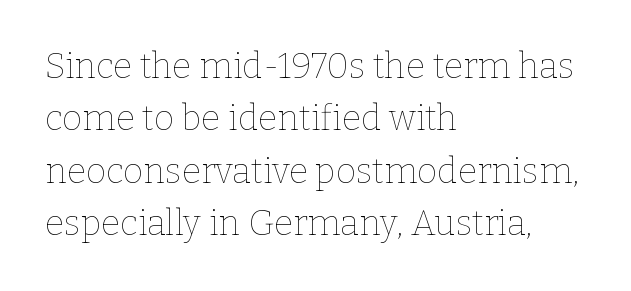
The compositor pushed each line to the left boundary. The strip under each line holds only bare page. Note the varied advance widths — an 'i' is clearly narrower than an 'm'. Is there much room between lines? A standard amount, neither cramped nor airy. Caption: face not bold, strokes unweighted.
